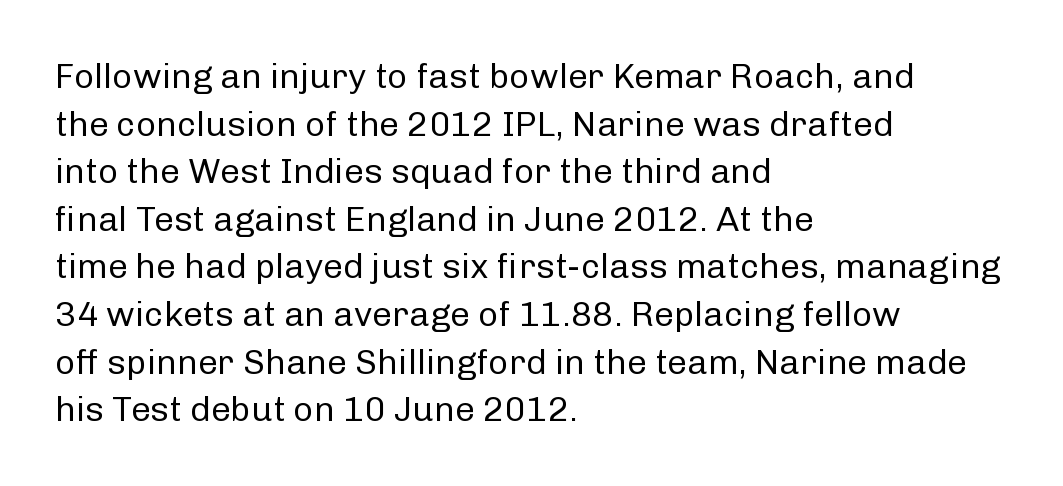
Q: Is the text bold? A: No.
Q: Is the text italic (slanted)? A: No, it is upright.
Q: Is the typeface a serif or a sans-serif typeface? A: Sans-serif.
Q: Is the text underlined? A: No.
Q: How is the paragraph aligned? A: Left-aligned.
Q: Is the spacing between letters normal or unusually wide? A: Normal.
Q: Is the spacing between lines tight, normal or loose? A: Normal.
Q: Width (condensed, normal, or wide)? A: Normal.
Q: Stroke contrast? A: Low.
Q: x-height? A: Medium.
Q: Monospaced? A: No.
